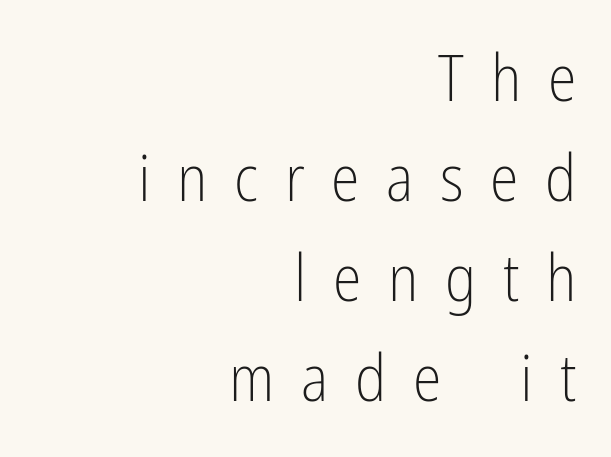
The image shows 65 px light, condensed sans-serif type, upright; set right-aligned, normal line spacing (1.54x), unusually wide letter spacing (+0.41 em), not underlined; low stroke contrast and a medium x-height.
